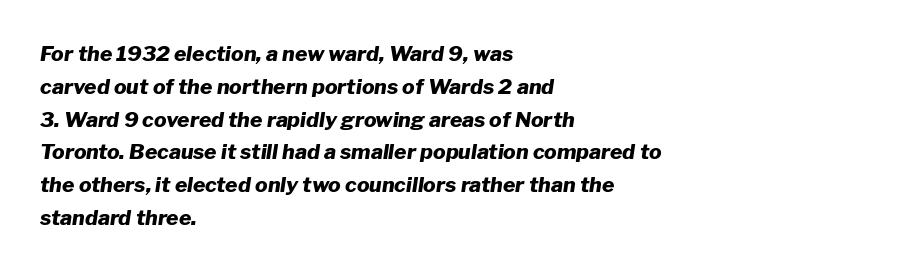
{"italic": "yes", "lean": "right", "slant_degrees": 8, "bold": "yes", "underline": "no", "align": "left", "line_spacing": "normal", "line_spacing_ratio": 1.56, "letter_spacing": "normal", "letter_spacing_em": 0.0, "glyph_px": 21}
